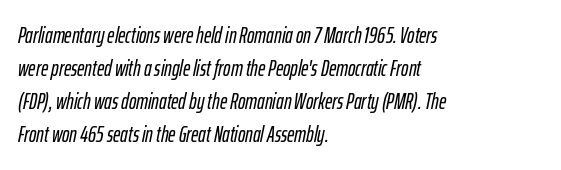
{"italic": "yes", "lean": "right", "slant_degrees": 12, "underline": "no", "align": "left", "line_spacing": "normal", "line_spacing_ratio": 1.5, "letter_spacing": "normal", "letter_spacing_em": 0.0, "glyph_px": 22}
